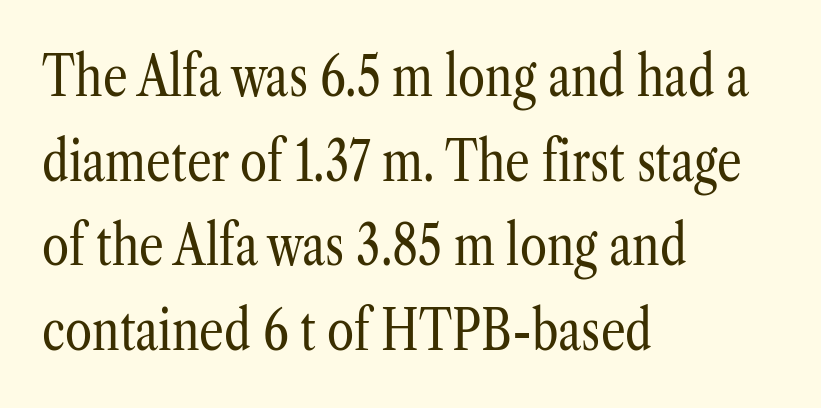
{"serif": "yes", "italic": "no", "bold": "no", "weight": "regular", "width": "condensed", "stroke_contrast": "low", "x_height": "medium", "monospaced": "no", "underline": "no", "align": "left", "line_spacing": "normal", "line_spacing_ratio": 1.54, "letter_spacing": "normal", "letter_spacing_em": 0.0, "glyph_px": 55}
